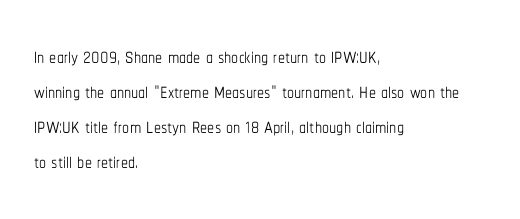
Q: Is the text bold? A: No.
Q: Is the text italic (slanted)? A: No, it is upright.
Q: Is the text underlined? A: No.
Q: How is the paragraph aligned? A: Left-aligned.
Q: Is the spacing between letters normal or unusually wide? A: Normal.
Q: Is the spacing between lines tight, normal or loose? A: Normal.
Q: Width (condensed, normal, or wide)? A: Condensed.
Q: Stroke contrast? A: Low.
Q: x-height? A: Medium.
Q: Monospaced? A: No.
